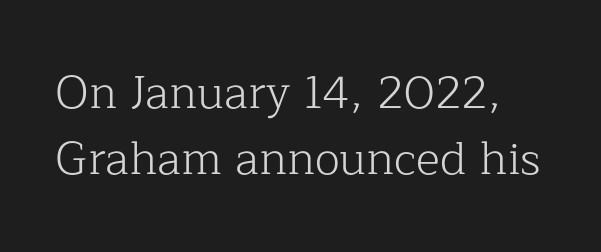
{"serif": "yes", "italic": "no", "bold": "no", "weight": "light", "width": "normal", "stroke_contrast": "low", "x_height": "medium", "monospaced": "no", "underline": "no", "line_spacing": "normal", "line_spacing_ratio": 1.43, "letter_spacing": "normal", "letter_spacing_em": 0.0, "glyph_px": 46}
